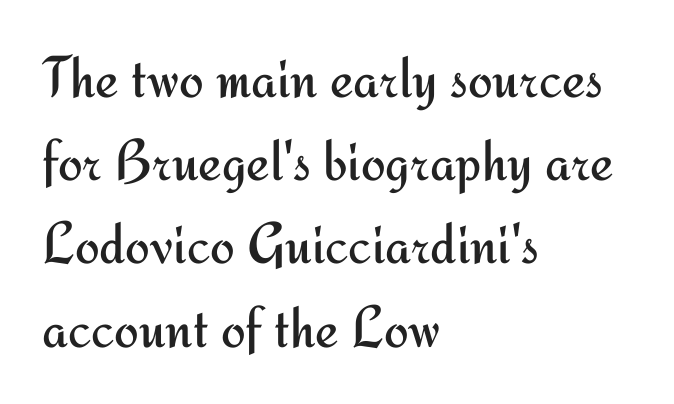
{"serif": "no", "italic": "no", "bold": "no", "weight": "regular", "width": "normal", "stroke_contrast": "medium", "x_height": "small", "monospaced": "no", "underline": "no", "align": "left", "line_spacing": "normal", "line_spacing_ratio": 1.41, "letter_spacing": "normal", "letter_spacing_em": 0.0, "glyph_px": 59}
